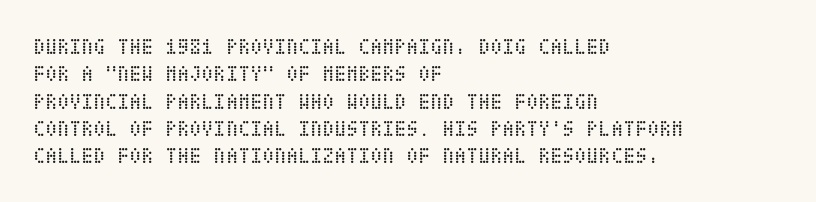
Q: Is the text bold? A: No.
Q: Is the text italic (slanted)? A: No, it is upright.
Q: Is the text underlined? A: No.
Q: How is the paragraph aligned? A: Left-aligned.
Q: Is the spacing between letters normal or unusually wide? A: Normal.
